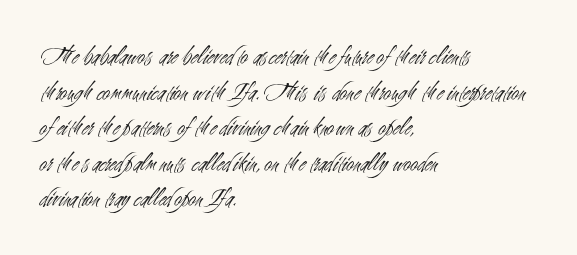
The image shows 26 px text type; set left-aligned, normal line spacing (1.37x), normal letter spacing, not underlined.
